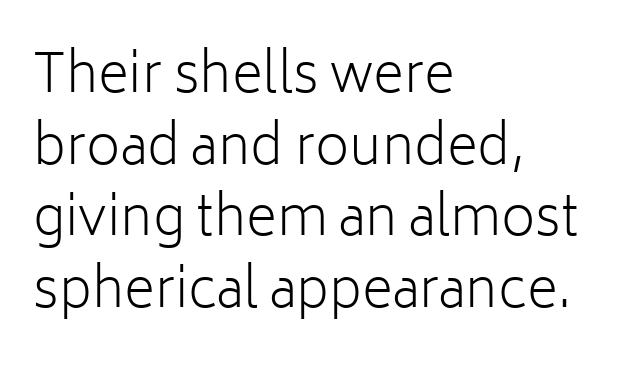
{"serif": "no", "italic": "no", "bold": "no", "weight": "light", "width": "normal", "stroke_contrast": "low", "x_height": "medium", "monospaced": "no", "underline": "no", "align": "left", "line_spacing": "normal", "line_spacing_ratio": 1.35, "letter_spacing": "normal", "letter_spacing_em": 0.0, "glyph_px": 53}
